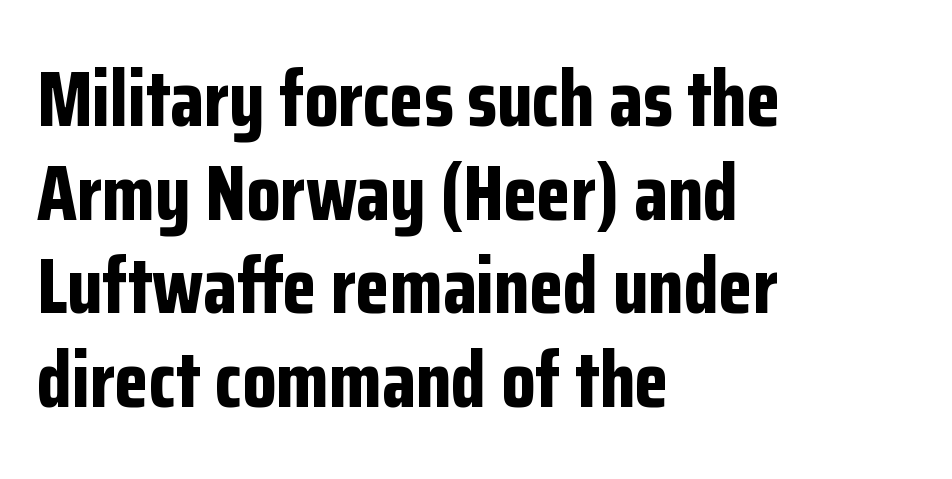
{"serif": "no", "italic": "no", "bold": "yes", "weight": "bold", "width": "condensed", "stroke_contrast": "low", "x_height": "medium", "monospaced": "no", "underline": "no", "align": "left", "line_spacing_ratio": 1.2, "letter_spacing": "normal", "letter_spacing_em": 0.0, "glyph_px": 78}
